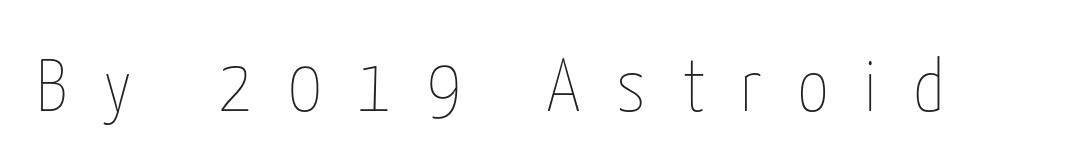
{"italic": "no", "bold": "no", "weight": "thin", "width": "condensed", "stroke_contrast": "low", "x_height": "medium", "monospaced": "no", "underline": "no", "letter_spacing": "wide", "letter_spacing_em": 0.48, "glyph_px": 75}
